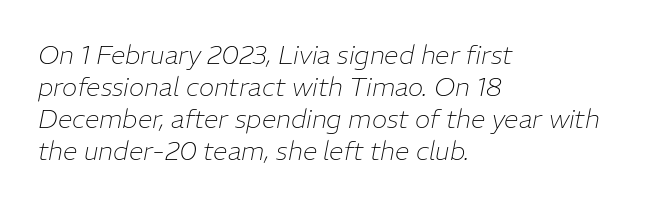
{"italic": "yes", "lean": "right", "slant_degrees": 11, "bold": "no", "underline": "no", "align": "left", "line_spacing_ratio": 1.23, "letter_spacing": "normal", "letter_spacing_em": 0.0, "glyph_px": 26}
